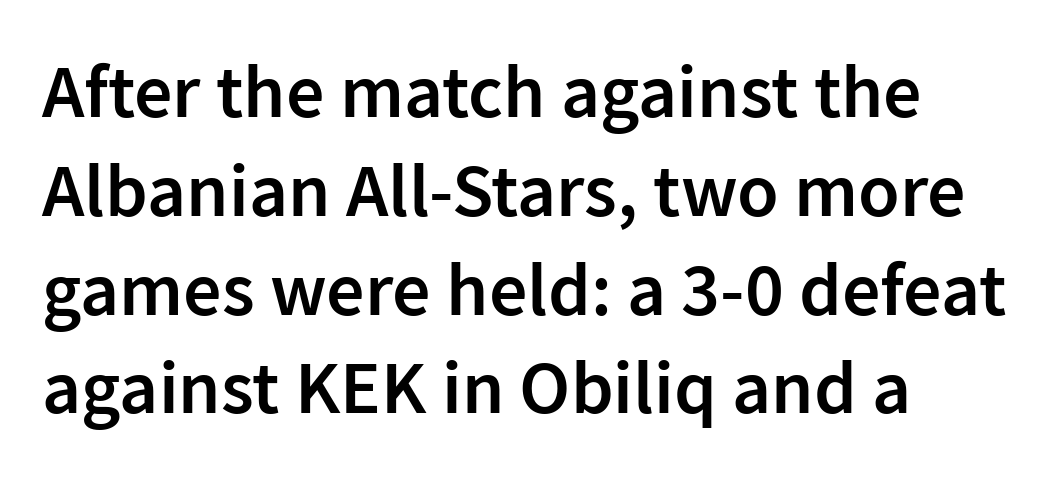
Q: Is the text bold? A: Semi-bold.
Q: Is the text italic (slanted)? A: No, it is upright.
Q: Is the typeface a serif or a sans-serif typeface? A: Sans-serif.
Q: Is the text underlined? A: No.
Q: How is the paragraph aligned? A: Left-aligned.
Q: Is the spacing between letters normal or unusually wide? A: Normal.
Q: Is the spacing between lines tight, normal or loose? A: Normal.
Q: Width (condensed, normal, or wide)? A: Normal.
Q: Stroke contrast? A: Low.
Q: x-height? A: Medium.
Q: Monospaced? A: No.
